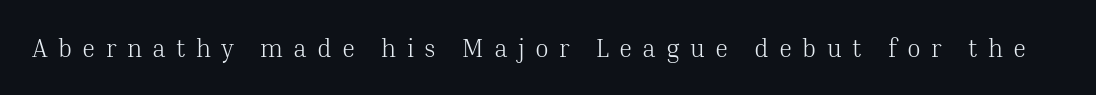
Q: Is the text bold? A: No.
Q: Is the text italic (slanted)? A: No, it is upright.
Q: Is the text underlined? A: No.
Q: Is the spacing between letters normal or unusually wide? A: Unusually wide.
